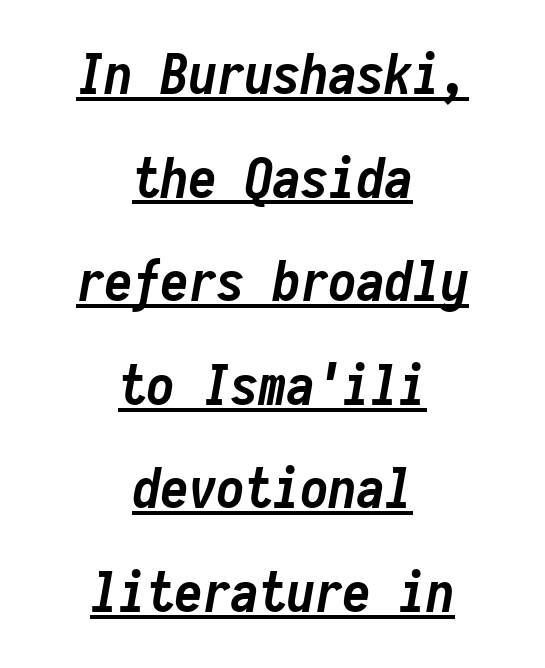
Caption: standard tracking, unaltered. The axis of the letterforms is tilted away from vertical. Each line is balanced around a shared central axis. These characters rest on top of a visible drawn line. You'd pick this weight for a headline — it's a proper bold. Monospaced: the letters line up in strict vertical columns.
